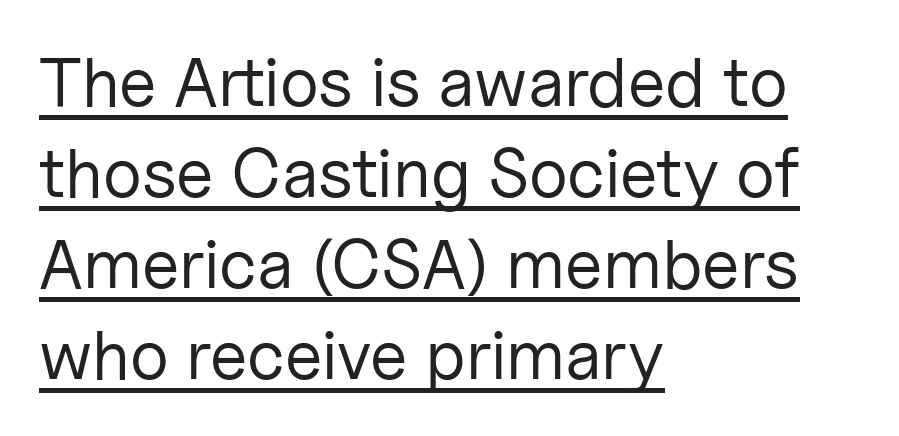
{"serif": "no", "italic": "no", "bold": "no", "weight": "regular", "width": "normal", "stroke_contrast": "low", "x_height": "medium", "monospaced": "no", "underline": "yes", "align": "left", "line_spacing": "normal", "line_spacing_ratio": 1.32, "letter_spacing": "normal", "letter_spacing_em": 0.0, "glyph_px": 69}
